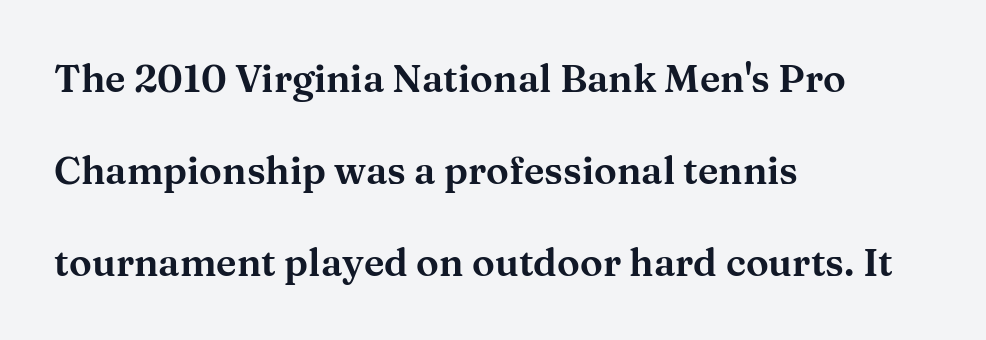
Note: serifs present on the glyphs. Any mark beneath the type? The region is blank. Spacing verdict: proportional, widths tailored to each character. Regarding leading, the lines here are spaced well apart.
